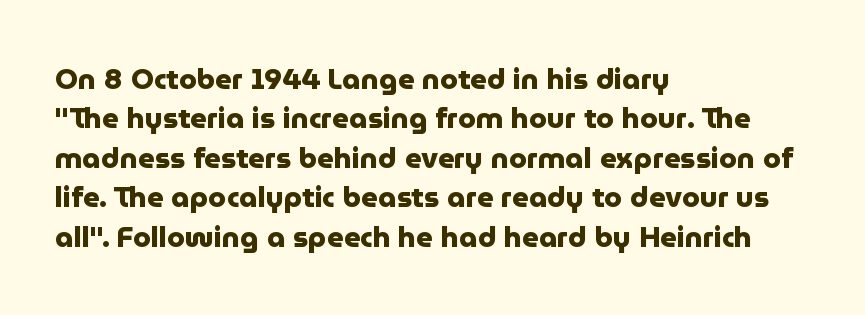
The lines sit at an ordinary, default distance from one another. Is there any slant? The stems are plumb. The space beneath each line is pristine and unruled. These words are printed bold, with thick strokes throughout. Letterform terminals end flat and unadorned throughout the passage. Looks like regular typesetting: each glyph gets only the width it needs.
